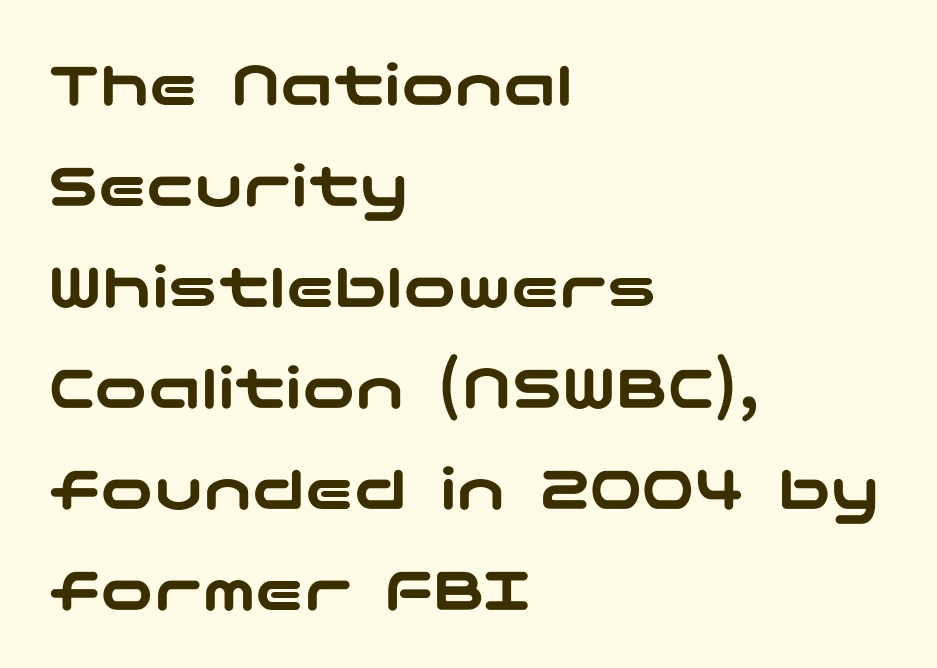
The image shows 66 px wide sans-serif type, upright; set left-aligned, normal line spacing (1.53x), normal letter spacing, not underlined; low stroke contrast and a medium x-height.
